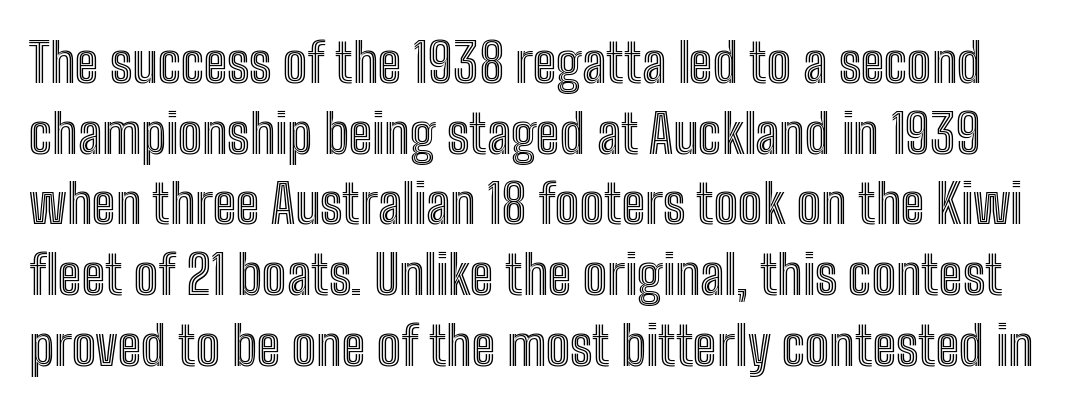
{"italic": "no", "width": "condensed", "x_height": "medium", "monospaced": "no", "underline": "no", "line_spacing": "normal", "line_spacing_ratio": 1.31, "letter_spacing": "normal", "letter_spacing_em": 0.0, "glyph_px": 54}
